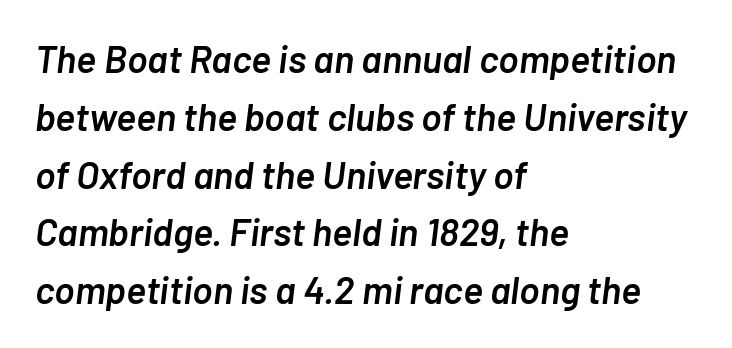
The image shows 38 px semibold type, italic (leaning right); set left-aligned, normal line spacing (1.52x), normal letter spacing, not underlined; low stroke contrast and a medium x-height.
